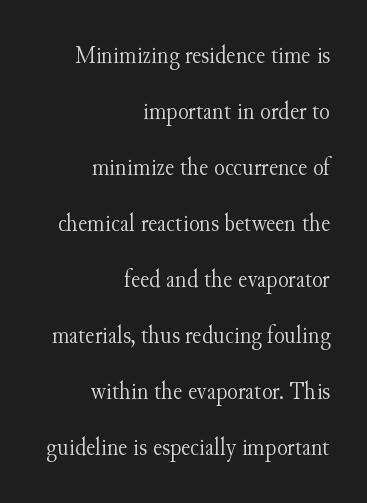
{"italic": "no", "bold": "no", "underline": "no", "align": "right", "line_spacing": "loose", "line_spacing_ratio": 2.24, "letter_spacing": "normal", "letter_spacing_em": 0.0, "glyph_px": 25}
